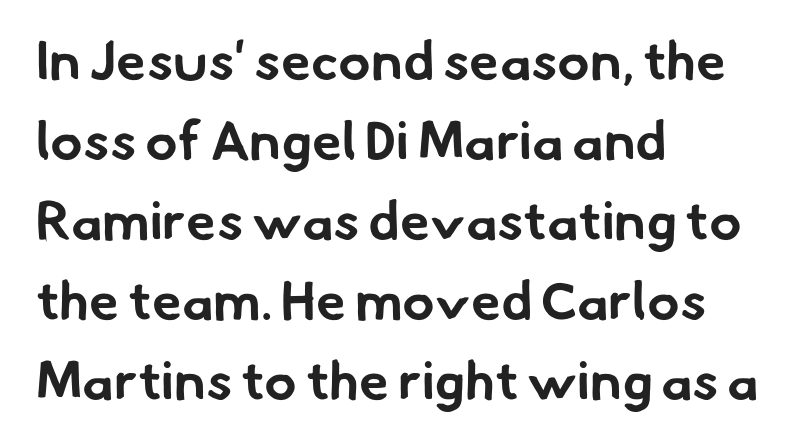
The image shows 54 px bold sans-serif type; set left-aligned, normal line spacing (1.48x), normal letter spacing, not underlined; low stroke contrast and a small x-height.
